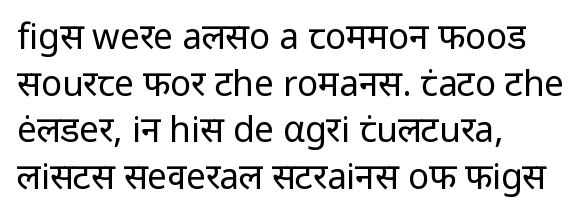
{"serif": "no", "italic": "no", "bold": "no", "weight": "regular", "width": "normal", "stroke_contrast": "low", "x_height": "medium", "monospaced": "no", "underline": "no", "align": "left", "line_spacing": "normal", "line_spacing_ratio": 1.33, "letter_spacing": "normal", "letter_spacing_em": 0.0, "glyph_px": 35}
